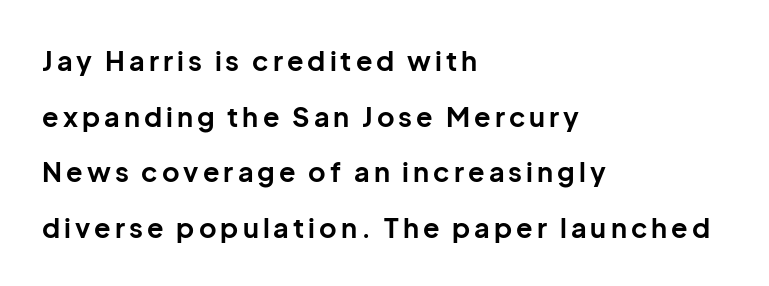
{"italic": "no", "bold": "yes", "underline": "no", "align": "left", "line_spacing": "loose", "line_spacing_ratio": 2.06, "glyph_px": 27}
